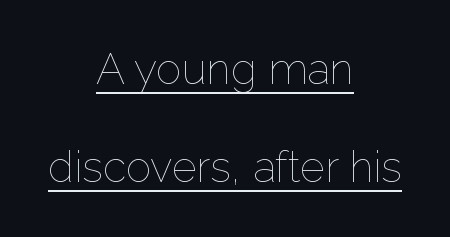
{"italic": "no", "bold": "no", "weight": "thin", "width": "normal", "stroke_contrast": "low", "x_height": "medium", "monospaced": "no", "underline": "yes", "align": "center", "line_spacing": "loose", "line_spacing_ratio": 2.29, "letter_spacing": "normal", "letter_spacing_em": 0.0, "glyph_px": 43}
